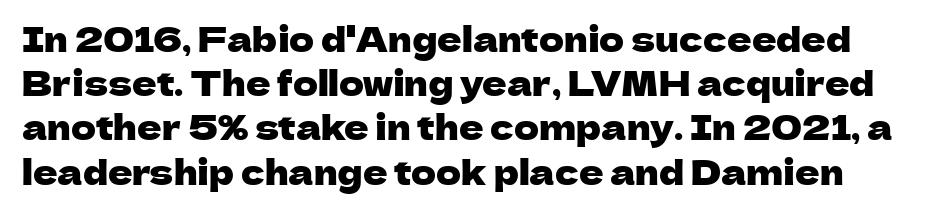
Q: Is the text italic (slanted)? A: No, it is upright.
Q: Is the typeface a serif or a sans-serif typeface? A: Sans-serif.
Q: Is the text underlined? A: No.
Q: Is the spacing between letters normal or unusually wide? A: Normal.
Q: Is the spacing between lines tight, normal or loose? A: Normal.
Q: Width (condensed, normal, or wide)? A: Normal.
Q: Stroke contrast? A: Low.
Q: x-height? A: Medium.
Q: Monospaced? A: No.
